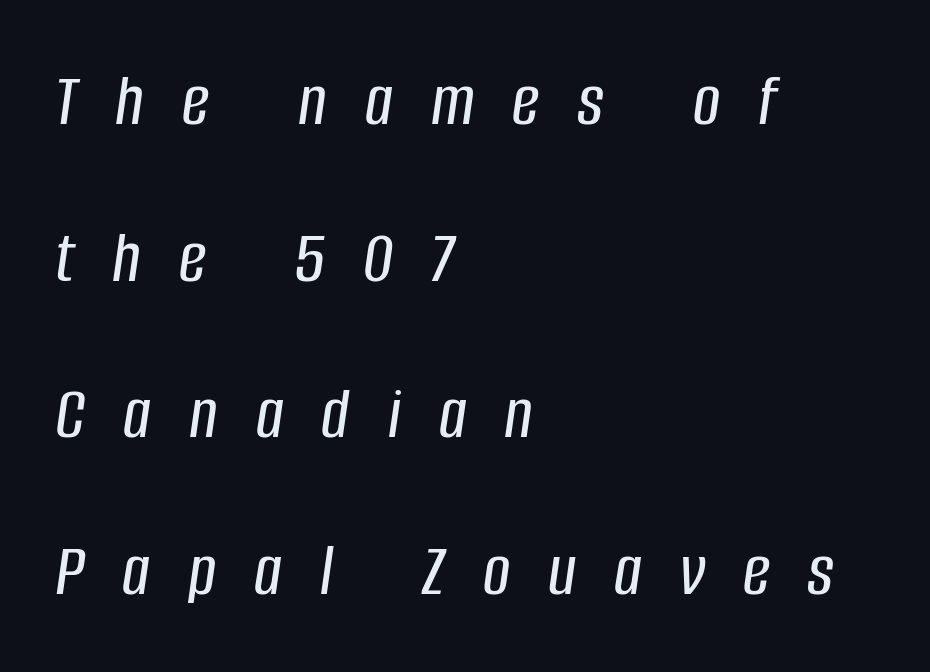
Q: Is the text italic (slanted)? A: Yes, it leans right by about 8 degrees.
Q: Is the text underlined? A: No.
Q: How is the paragraph aligned? A: Left-aligned.
Q: Is the spacing between letters normal or unusually wide? A: Unusually wide.
Q: Is the spacing between lines tight, normal or loose? A: Loose.
Q: Width (condensed, normal, or wide)? A: Condensed.
Q: Stroke contrast? A: Low.
Q: x-height? A: Large.
Q: Monospaced? A: No.
